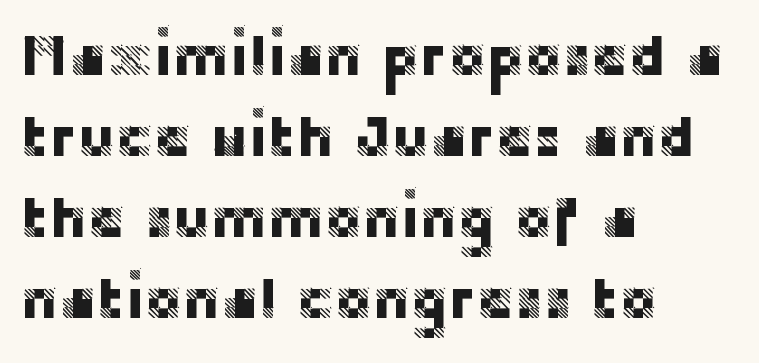
{"serif": "no", "italic": "no", "width": "normal", "stroke_contrast": "low", "x_height": "large", "monospaced": "no", "underline": "no", "align": "left", "line_spacing": "normal", "line_spacing_ratio": 1.42, "letter_spacing": "normal", "letter_spacing_em": 0.0, "glyph_px": 57}
